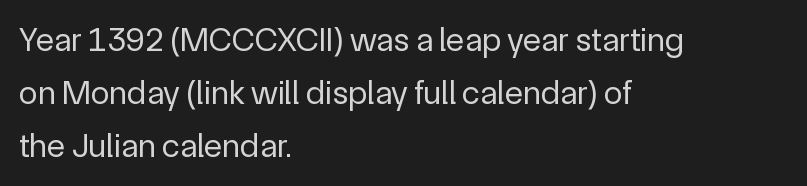
The image shows 34 px regular-weight sans-serif type, upright; set left-aligned, normal line spacing (1.56x), normal letter spacing, not underlined; a medium x-height.
